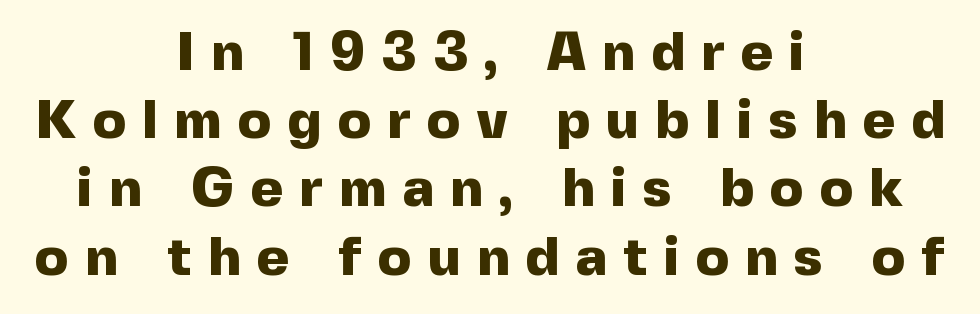
The image shows 55 px heavy sans-serif type, upright; set centered, line spacing 1.24x, unusually wide letter spacing (+0.3 em), not underlined; a medium x-height.
